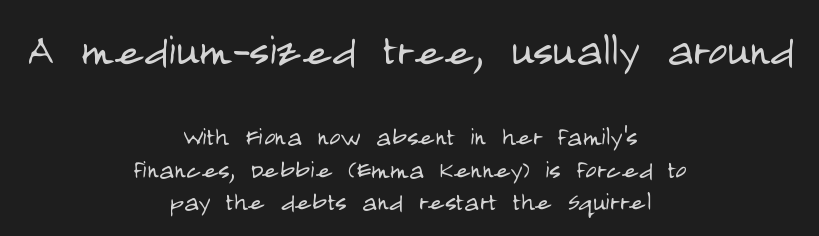
The image shows 54 px light, condensed sans-serif type, upright; set centered, tight line spacing (1.04x), normal letter spacing, not underlined; the first (top) block is 1.74x larger; low stroke contrast and a large x-height.
